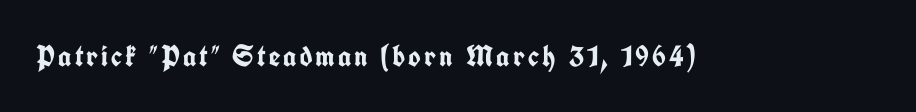
The image shows 30 px semibold, condensed sans-serif type, upright; set not underlined; low stroke contrast and a medium x-height.
